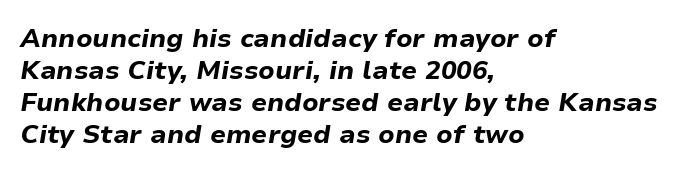
Q: Is the text bold? A: Yes.
Q: Is the text italic (slanted)? A: Yes, it leans right by about 9 degrees.
Q: Is the text underlined? A: No.
Q: How is the paragraph aligned? A: Left-aligned.
Q: Is the spacing between letters normal or unusually wide? A: Normal.
